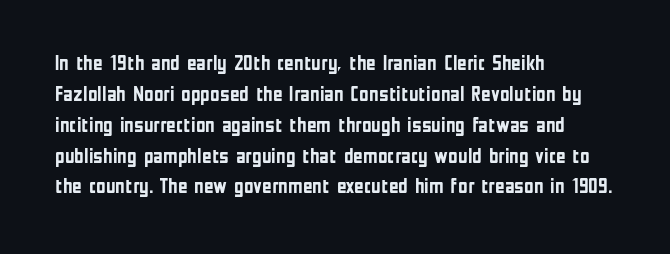
Q: Is the text bold? A: Yes.
Q: Is the text italic (slanted)? A: No, it is upright.
Q: Is the text underlined? A: No.
Q: How is the paragraph aligned? A: Left-aligned.
Q: Is the spacing between letters normal or unusually wide? A: Normal.
Q: Is the spacing between lines tight, normal or loose? A: Normal.
